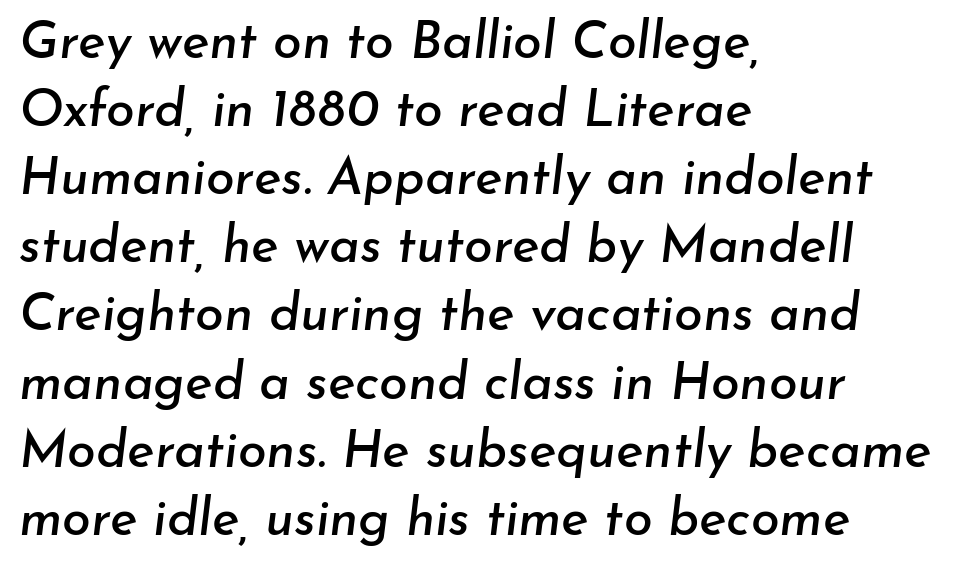
The image shows 52 px text type, italic (leaning right); set left-aligned, normal line spacing (1.31x), normal letter spacing, not underlined; low stroke contrast and a small x-height.
